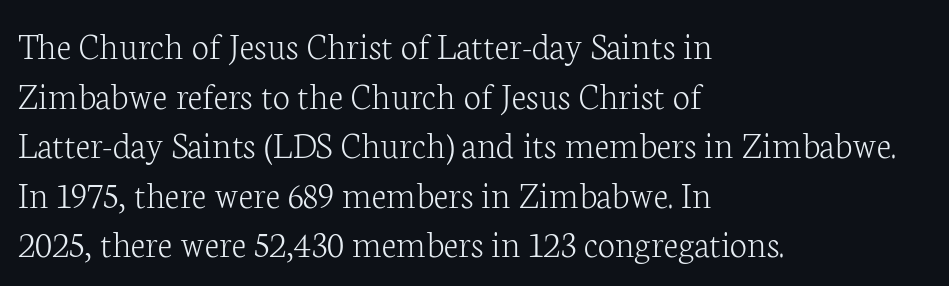
The image shows 39 px light serif type, upright; set left-aligned, normal line spacing (1.27x), normal letter spacing, not underlined; low stroke contrast and a medium x-height.
